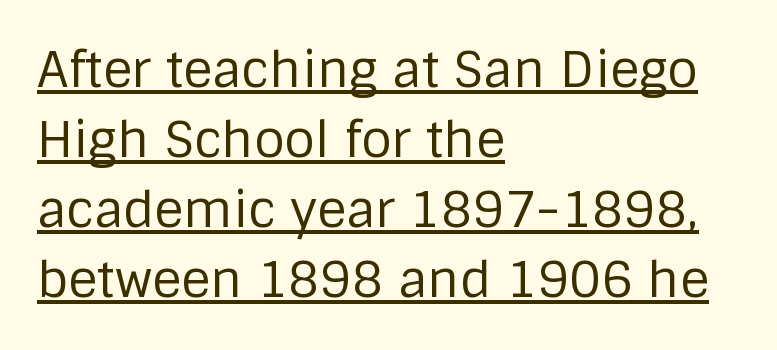
{"serif": "no", "italic": "no", "bold": "no", "weight": "regular", "width": "normal", "stroke_contrast": "low", "x_height": "large", "monospaced": "no", "underline": "yes", "align": "left", "line_spacing": "normal", "line_spacing_ratio": 1.4, "letter_spacing": "normal", "letter_spacing_em": 0.0, "glyph_px": 50}
